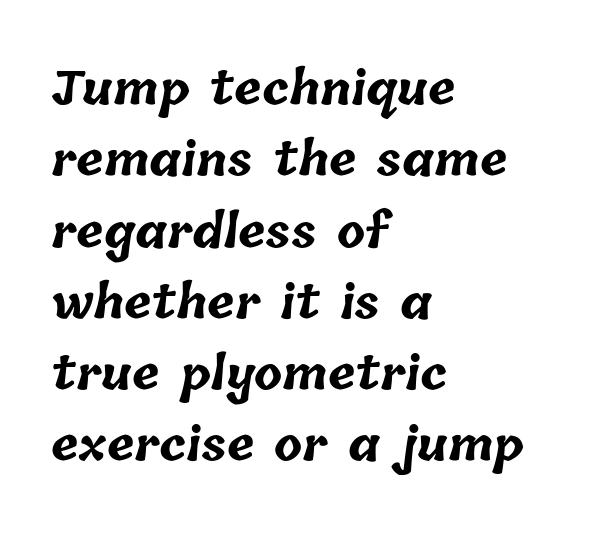
The letters sit at their default tracking, neither squeezed nor spread. The passage shown is not underscored anywhere. The glyphs have the mass of a bold cut. Think of a printed novel: that variable character pitch is what you see here.
